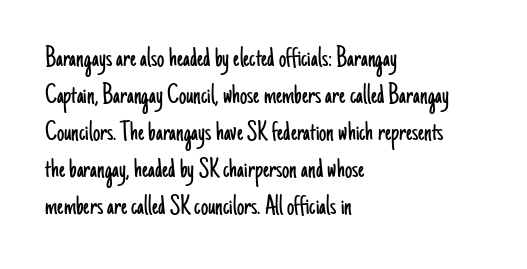
These lines were composed using upright roman letters. Horizontal alignment here is leftward, the default for most running prose. The string is rendered with underlining switched off. Grotesque or geometric, the face here clearly has no serifs.
